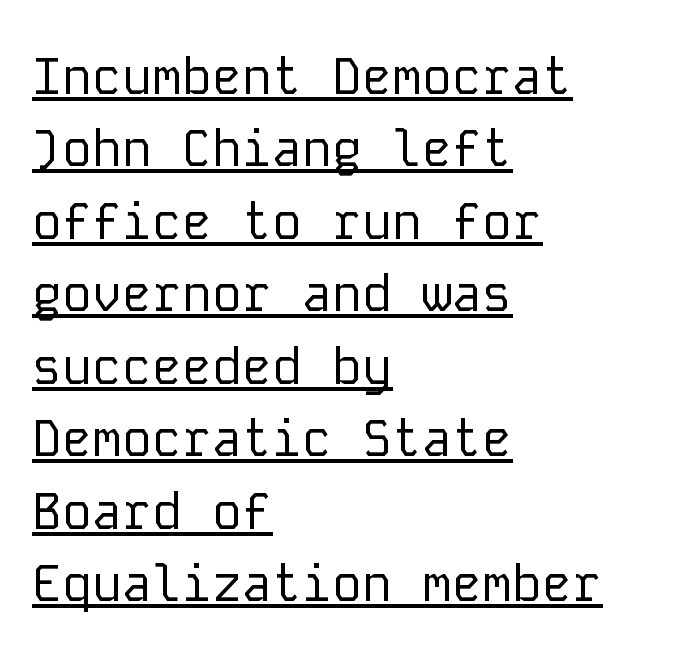
Q: Is the text bold? A: No.
Q: Is the text italic (slanted)? A: No, it is upright.
Q: Is the typeface a serif or a sans-serif typeface? A: Sans-serif.
Q: Is the text underlined? A: Yes.
Q: How is the paragraph aligned? A: Left-aligned.
Q: Is the spacing between letters normal or unusually wide? A: Normal.
Q: Is the spacing between lines tight, normal or loose? A: Normal.
Q: Width (condensed, normal, or wide)? A: Normal.
Q: Stroke contrast? A: Low.
Q: x-height? A: Medium.
Q: Monospaced? A: Yes.
